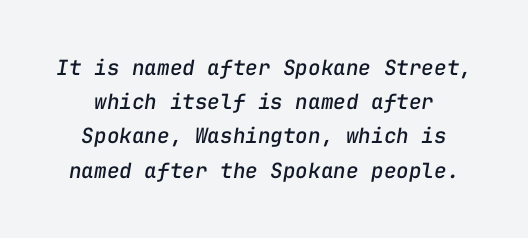
Posture: slanted. No extra tracking has been applied to these lines. The designer left line spacing at the default. The words here are not underlined.
